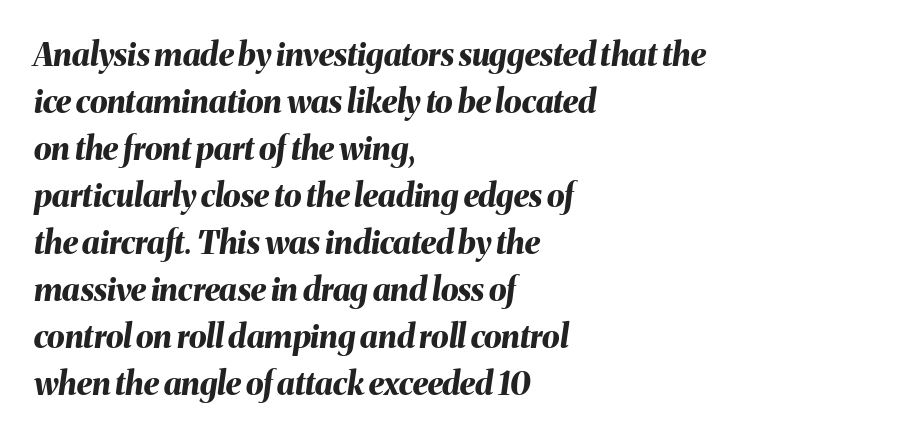
Q: Is the text bold? A: Yes.
Q: Is the text italic (slanted)? A: Yes, it leans right by about 8 degrees.
Q: Is the text underlined? A: No.
Q: How is the paragraph aligned? A: Left-aligned.
Q: Is the spacing between letters normal or unusually wide? A: Normal.
Q: Is the spacing between lines tight, normal or loose? A: Normal.
Q: Width (condensed, normal, or wide)? A: Normal.
Q: Stroke contrast? A: Medium.
Q: x-height? A: Medium.
Q: Monospaced? A: No.
